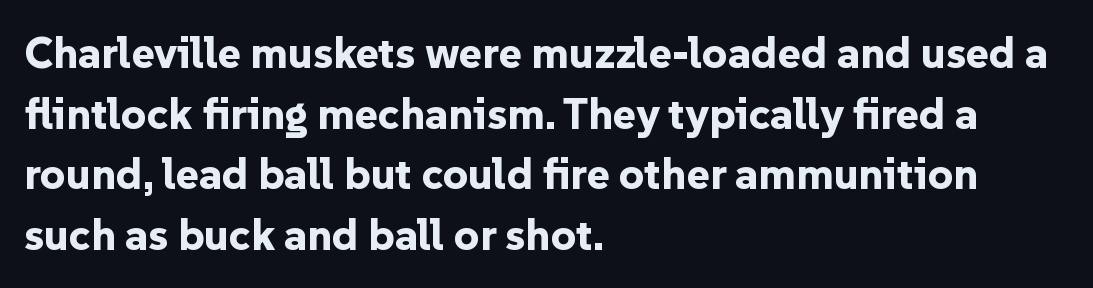
{"serif": "no", "italic": "no", "bold": "yes", "weight": "bold", "width": "normal", "stroke_contrast": "low", "x_height": "medium", "monospaced": "no", "underline": "no", "align": "left", "line_spacing": "normal", "line_spacing_ratio": 1.38, "letter_spacing": "normal", "letter_spacing_em": 0.0, "glyph_px": 44}
